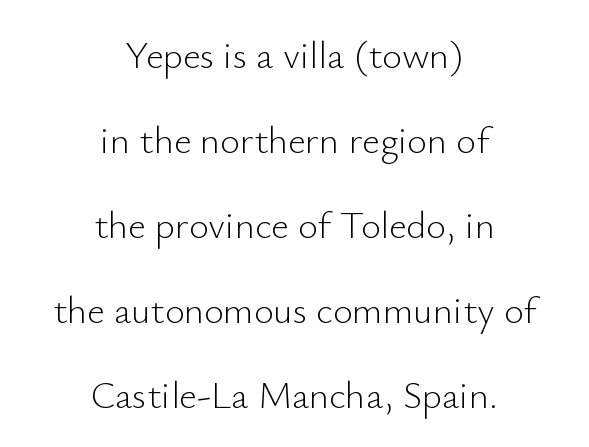
The image shows 38 px light sans-serif type, upright; set centered, loose line spacing (2.24x), normal letter spacing, not underlined; low stroke contrast and a small x-height.
